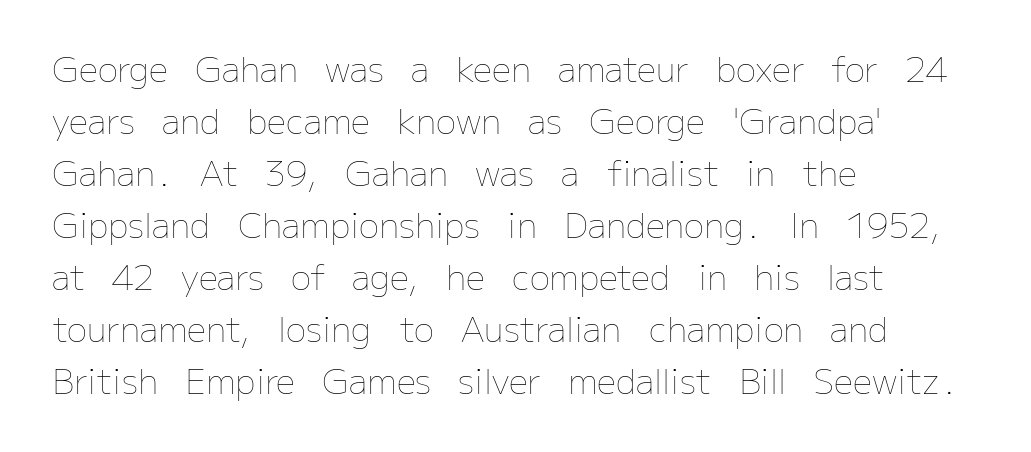
The image shows 34 px thin type, upright; set left-aligned, normal line spacing (1.53x), normal letter spacing, not underlined; low stroke contrast and a medium x-height.
